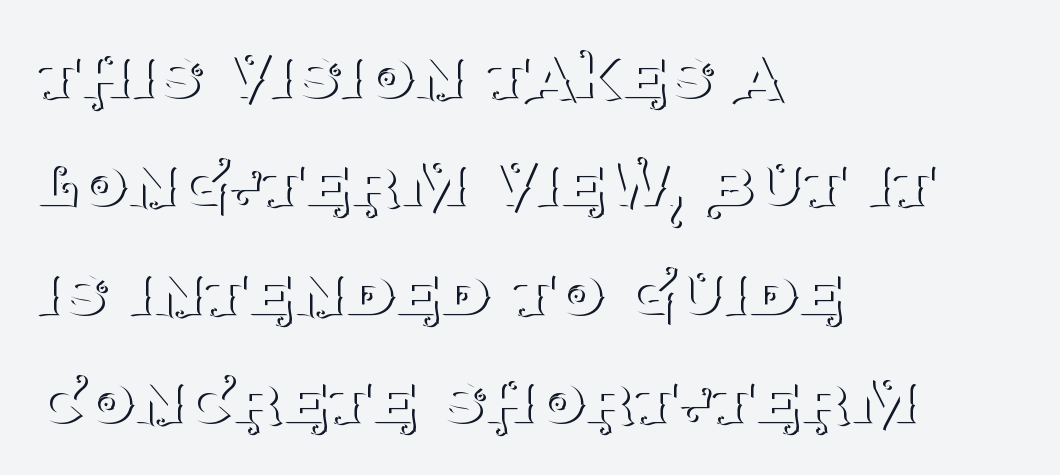
Proportional: the letters do not fall into vertical columns. Standard letterfit; no display-style spreading of the glyphs. Letters have the restrained weight of plain body copy at most. Lines of text with bare space underneath.
